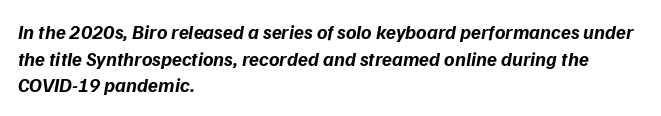
The image shows 20 px bold type, italic (leaning right); set left-aligned, normal line spacing (1.33x), normal letter spacing, not underlined.
